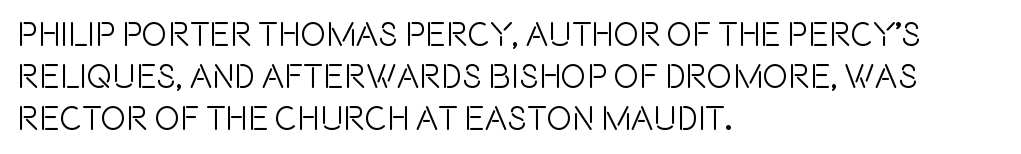
Q: Is the text italic (slanted)? A: No, it is upright.
Q: Is the typeface a serif or a sans-serif typeface? A: Sans-serif.
Q: Is the text underlined? A: No.
Q: How is the paragraph aligned? A: Left-aligned.
Q: Is the spacing between letters normal or unusually wide? A: Normal.
Q: Width (condensed, normal, or wide)? A: Condensed.
Q: x-height? A: Large.
Q: Monospaced? A: No.
